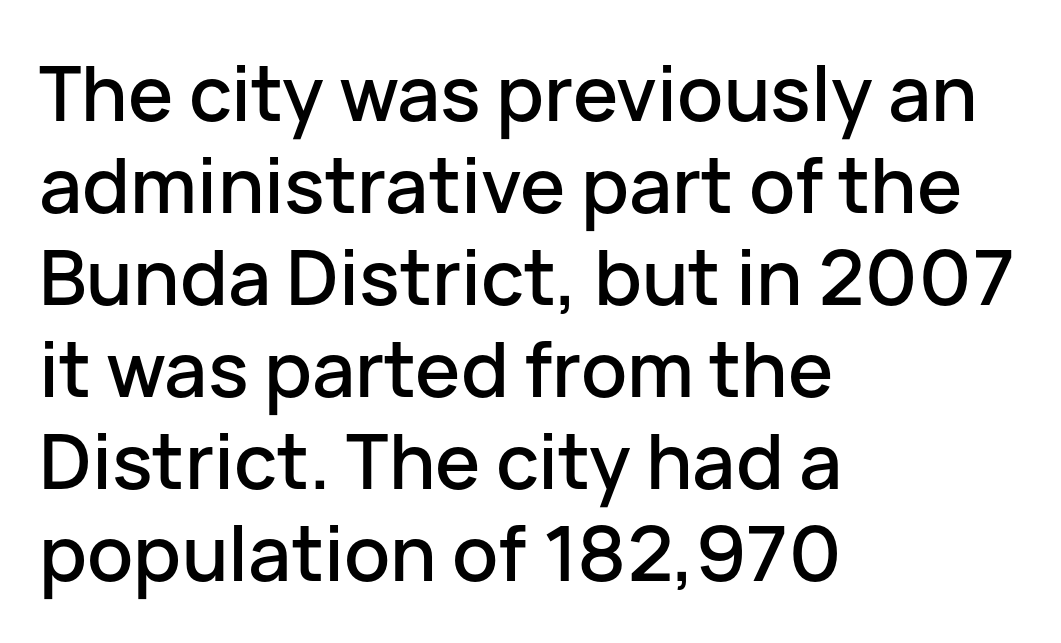
{"serif": "no", "italic": "no", "width": "normal", "stroke_contrast": "low", "x_height": "medium", "monospaced": "no", "underline": "no", "align": "left", "line_spacing_ratio": 1.21, "letter_spacing": "normal", "letter_spacing_em": 0.0, "glyph_px": 76}
